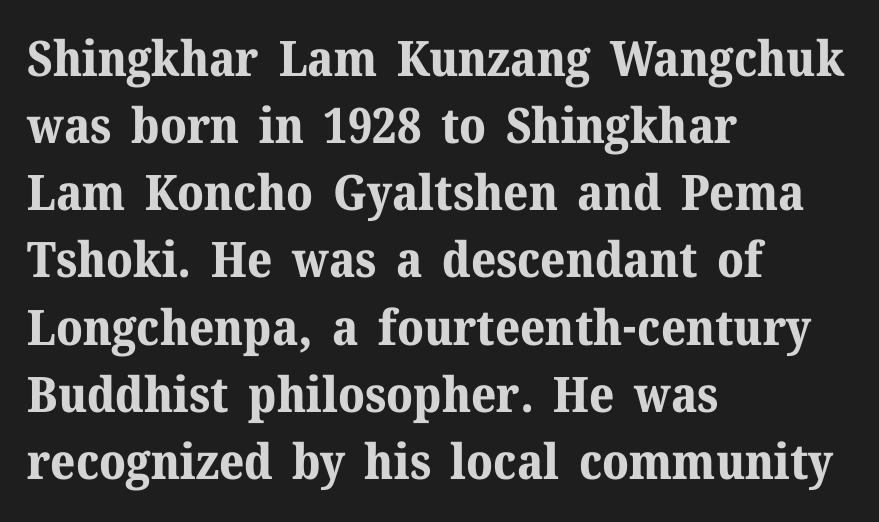
The image shows 49 px bold serif type, upright; set left-aligned, normal line spacing (1.37x), normal letter spacing, not underlined; medium stroke contrast and a medium x-height.
